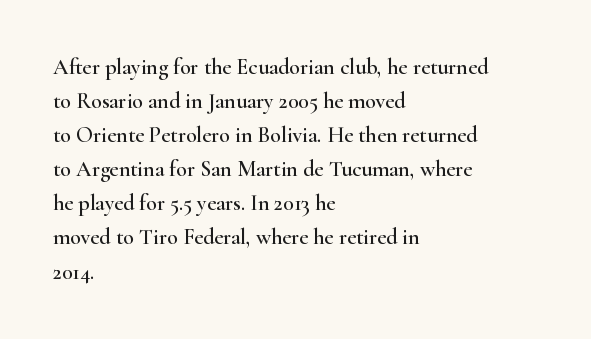
Q: Is the text italic (slanted)? A: No, it is upright.
Q: Is the text underlined? A: No.
Q: How is the paragraph aligned? A: Left-aligned.
Q: Is the spacing between letters normal or unusually wide? A: Normal.
Q: Is the spacing between lines tight, normal or loose? A: Normal.
